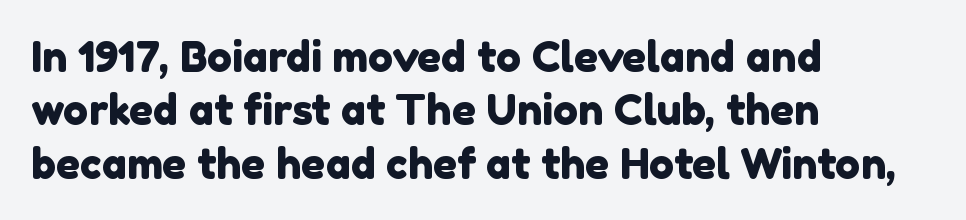
Bare-footed words on every line. A sans-serif font was chosen for this passage. Note the varied advance widths — an 'i' is clearly narrower than an 'm'. You could call the tracking neutral — neither tight nor loose. These lines are set flush left with a ragged right edge. Regular leading.
